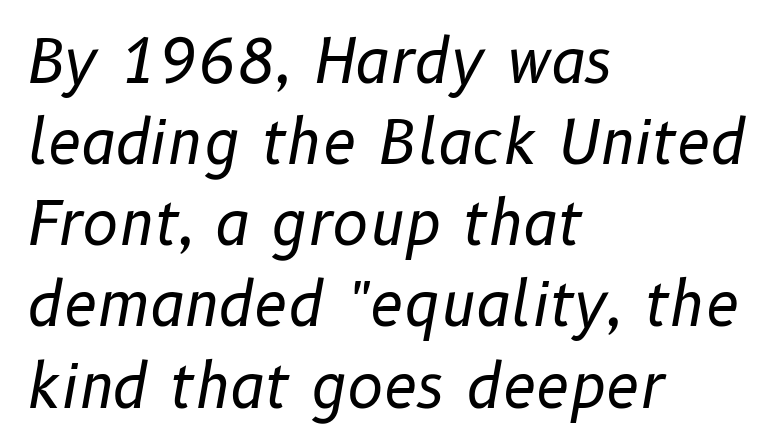
Compared with ordinary roman type, these characters are visibly tilted. The typesetting does not lean heavy: it is not bold. Just letters on the line, the space beneath them empty. These lines stack with their left ends in a neat column. Tracking here is standard; glyphs follow each other at the usual distance.
